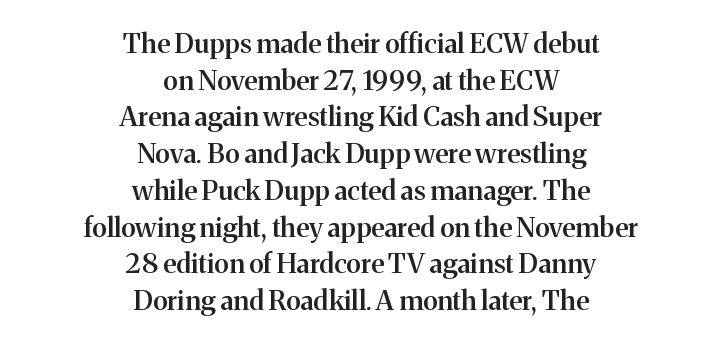
Glance below the letters and you will spot only blank space. Leading: standard. Caption: standard tracking, unaltered. Short and long lines alike share a common midpoint. This sample uses an upright cut, with every glyph sitting square on the baseline. Typesetter's note: demi weight, one step under bold.
